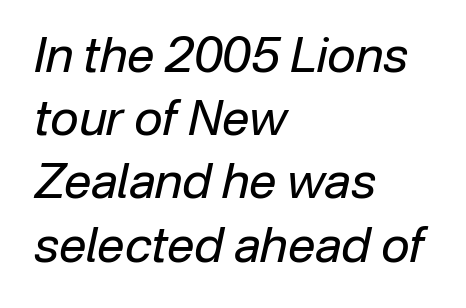
Is there much room between lines? A standard amount, neither cramped nor airy. A typesetter would mark this as italic. Underline: absent. This sample uses plain, unmodified letter spacing.
